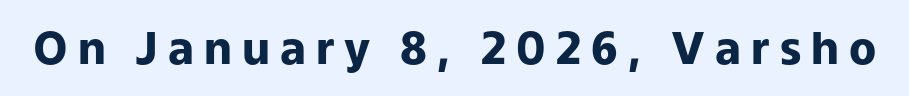
Q: Is the text bold? A: Yes.
Q: Is the text italic (slanted)? A: No, it is upright.
Q: Is the typeface a serif or a sans-serif typeface? A: Sans-serif.
Q: Is the text underlined? A: No.
Q: Is the spacing between letters normal or unusually wide? A: Unusually wide.
Q: Width (condensed, normal, or wide)? A: Normal.
Q: Stroke contrast? A: Low.
Q: x-height? A: Medium.
Q: Monospaced? A: No.
